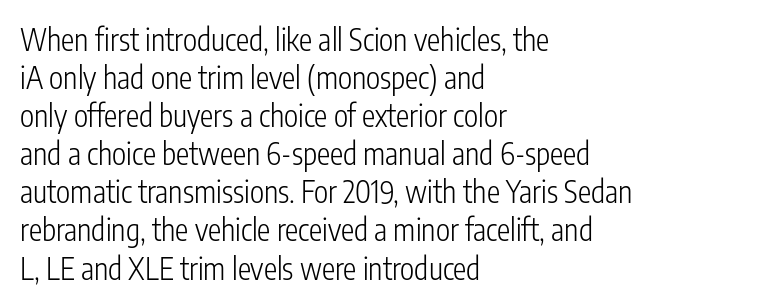
The image shows 30 px light, condensed sans-serif type, upright; set left-aligned, normal line spacing (1.27x), normal letter spacing, not underlined; low stroke contrast and a medium x-height.
